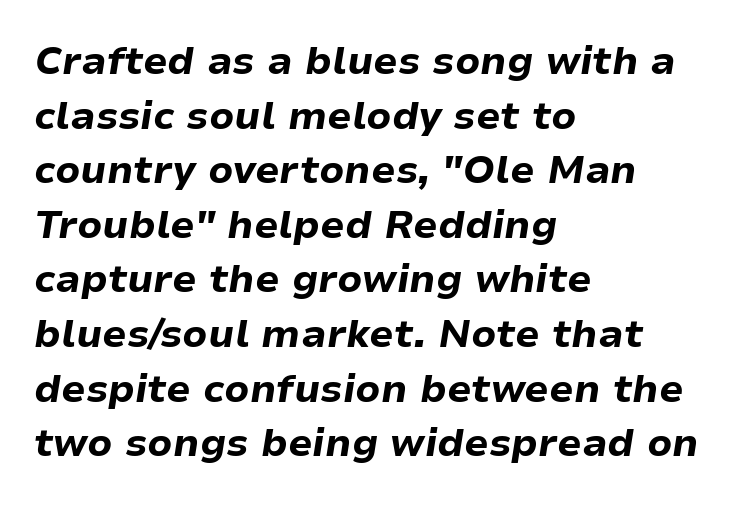
{"italic": "yes", "lean": "right", "slant_degrees": 9, "bold": "yes", "weight": "bold", "width": "normal", "stroke_contrast": "low", "x_height": "medium", "monospaced": "no", "underline": "no", "align": "left", "line_spacing": "normal", "line_spacing_ratio": 1.4, "letter_spacing": "normal", "letter_spacing_em": 0.0, "glyph_px": 39}
